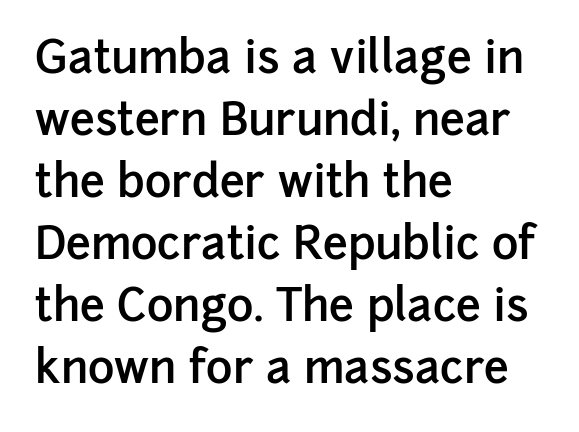
The space between consecutive lines is moderate. The rendering shows plain stroke endings on the letterforms — a sans-serif design. Character widths vary here, with narrow letters taking less room than wide ones. A semibold gives these letters moderate extra thickness, short of bold.
